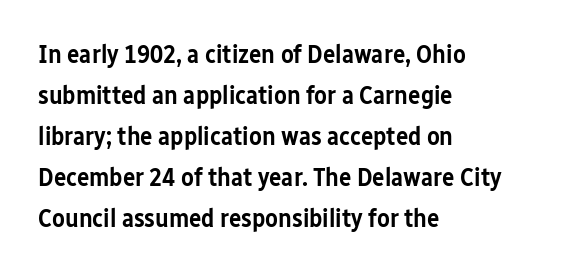
Q: Is the text bold? A: Semi-bold.
Q: Is the text italic (slanted)? A: No, it is upright.
Q: Is the text underlined? A: No.
Q: How is the paragraph aligned? A: Left-aligned.
Q: Is the spacing between letters normal or unusually wide? A: Normal.
Q: Is the spacing between lines tight, normal or loose? A: Normal.
